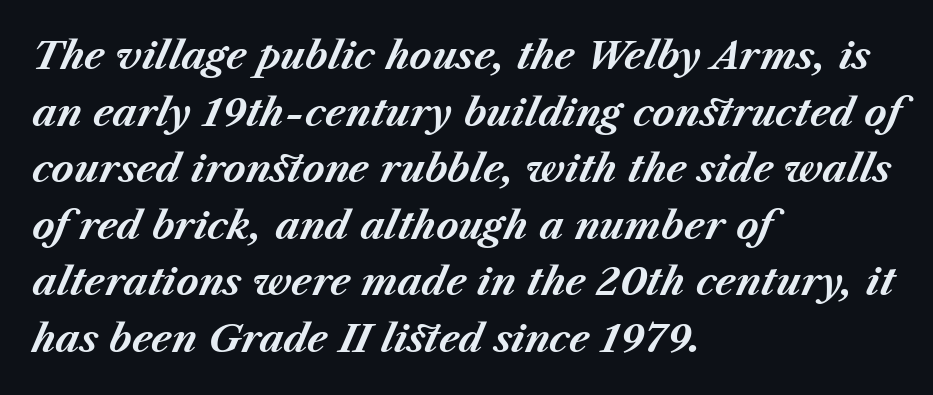
The image shows 38 px bold type, italic (leaning right); set left-aligned, normal line spacing (1.49x), normal letter spacing, not underlined; medium stroke contrast and a medium x-height.
